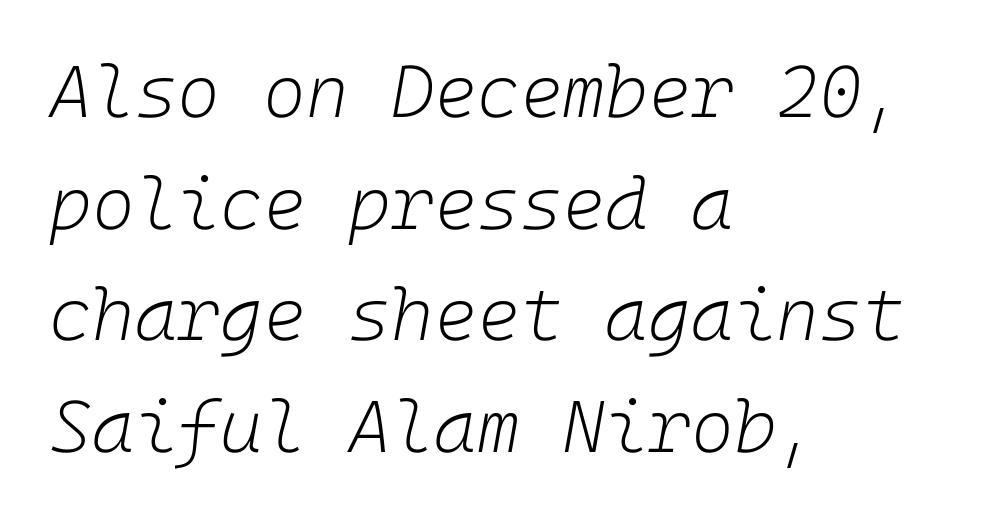
Q: Is the text bold? A: No.
Q: Is the text italic (slanted)? A: Yes, it leans right by about 10 degrees.
Q: Is the text underlined? A: No.
Q: How is the paragraph aligned? A: Left-aligned.
Q: Is the spacing between letters normal or unusually wide? A: Normal.
Q: Is the spacing between lines tight, normal or loose? A: Normal.
Q: Width (condensed, normal, or wide)? A: Normal.
Q: Stroke contrast? A: Low.
Q: x-height? A: Medium.
